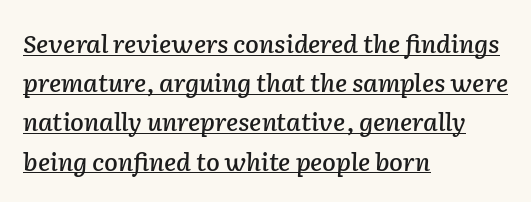
The image shows 25 px text type, italic (leaning right); set left-aligned, normal line spacing (1.57x), normal letter spacing, underlined.
